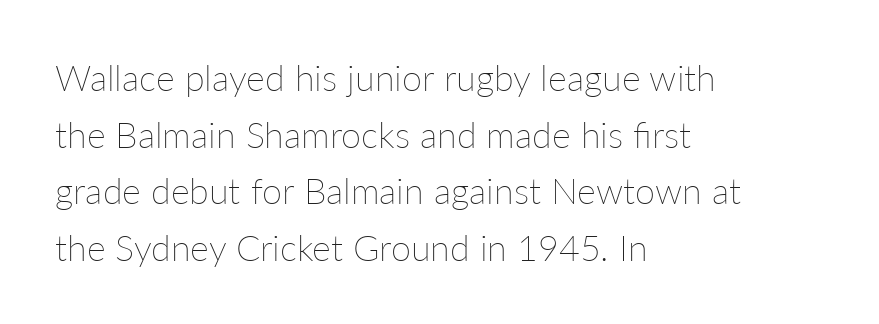
The image shows 36 px thin type, upright; set left-aligned, normal line spacing (1.57x), normal letter spacing, not underlined; low stroke contrast and a medium x-height.
